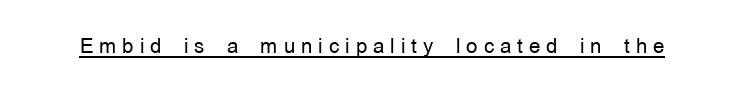
{"italic": "no", "bold": "no", "underline": "yes", "letter_spacing": "wide", "letter_spacing_em": 0.3, "glyph_px": 20}
